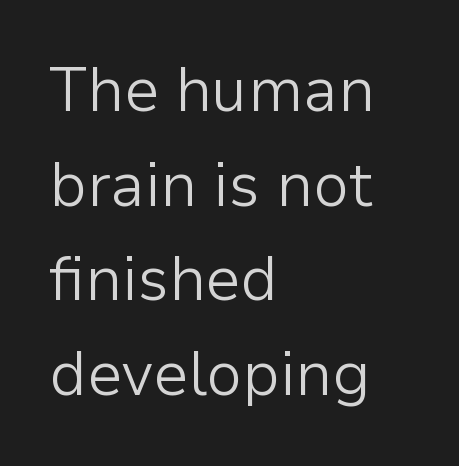
Beneath every word, the page is bare. The letters stand upright; this is a roman face. A typesetter would label this face a sans. Looks like regular typesetting: each glyph gets only the width it needs. If you measured baseline to baseline, you'd find a middling distance.
